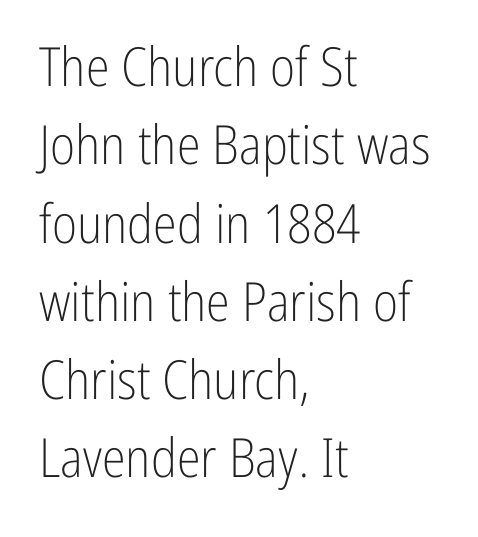
{"serif": "no", "italic": "no", "bold": "no", "weight": "light", "width": "condensed", "stroke_contrast": "low", "x_height": "medium", "monospaced": "no", "underline": "no", "align": "left", "line_spacing": "normal", "line_spacing_ratio": 1.45, "letter_spacing": "normal", "letter_spacing_em": 0.0, "glyph_px": 54}
